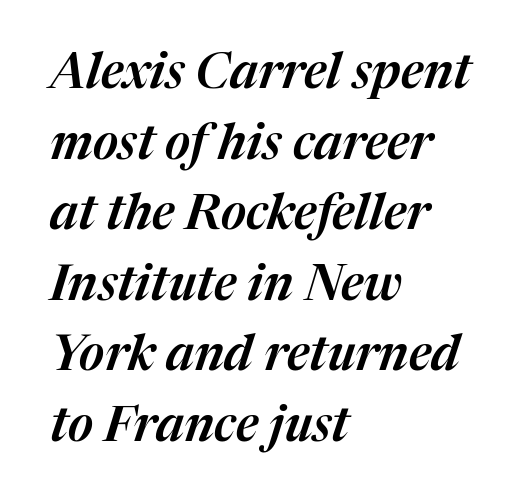
The image shows 49 px text type, italic (leaning right); set left-aligned, normal line spacing (1.44x), normal letter spacing, not underlined; medium stroke contrast and a medium x-height.
